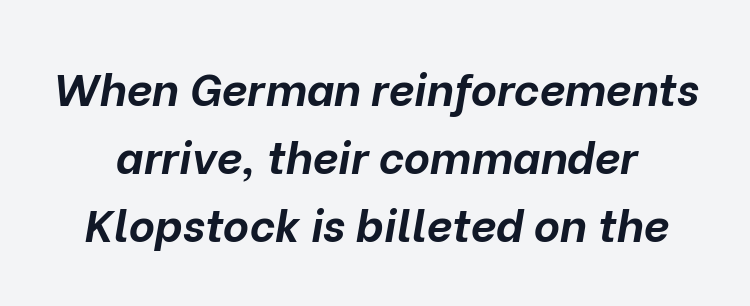
The image shows 45 px bold type, italic (leaning right); set normal line spacing (1.51x), normal letter spacing, not underlined; low stroke contrast and a medium x-height.
